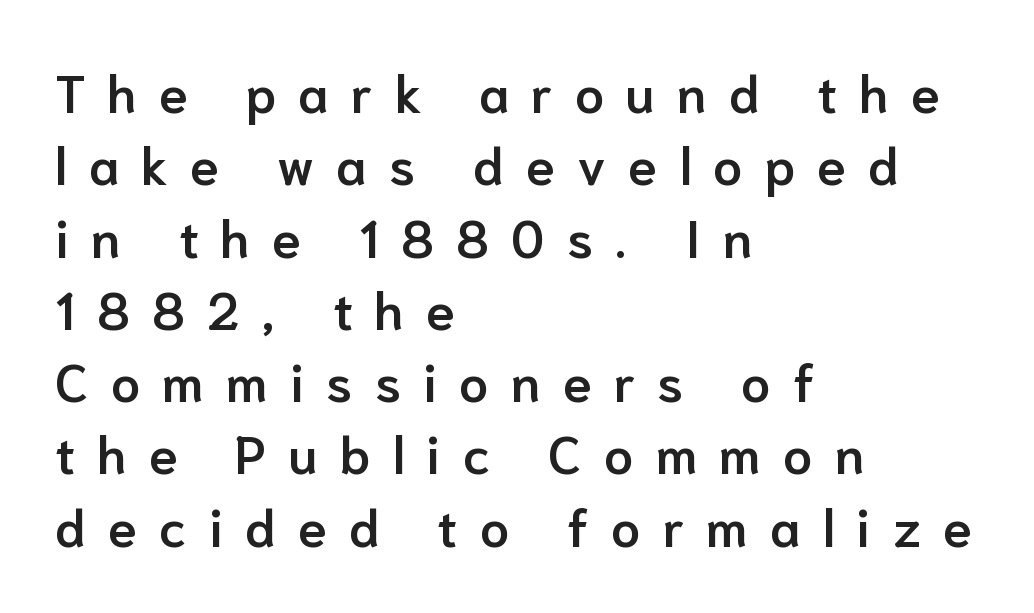
The image shows 52 px semibold sans-serif type, upright; set left-aligned, normal line spacing (1.39x), unusually wide letter spacing (+0.43 em), not underlined; low stroke contrast and a medium x-height.
